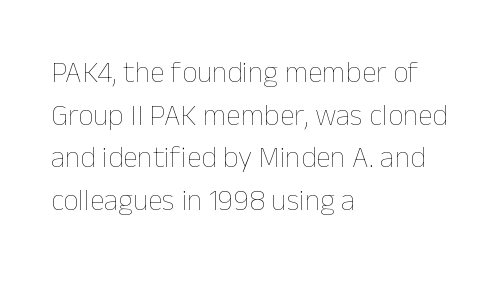
This reads as an unemphasized weight, regular at the heaviest. The letterforms sit shoulder to shoulder at normal distance. Underlining? Definitely not there. Is this a fixed-width face? No — the glyphs have proportional, varying widths.
